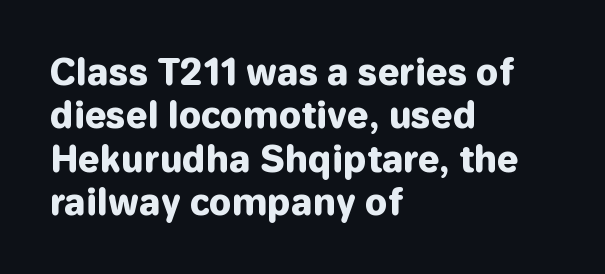
The image shows 35 px heavy sans-serif type, upright; set left-aligned, line spacing 1.24x, normal letter spacing, not underlined; low stroke contrast and a medium x-height.
